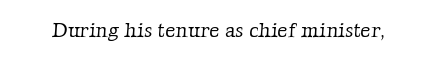
The image shows 20 px text type; set normal letter spacing, not underlined.
